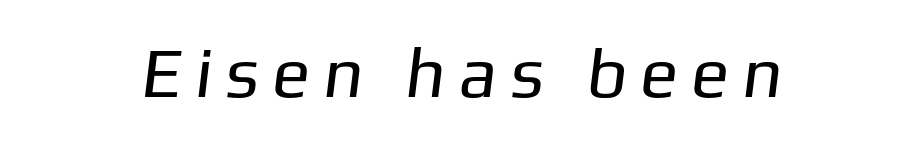
The paragraph has two soft edges and a firm central axis. Weight: not bold — regular or lighter. Underlining? Definitely not there. Typographically, this falls in the sans-serif category. This sample has the flowing, uneven cadence of proportional lettering.
